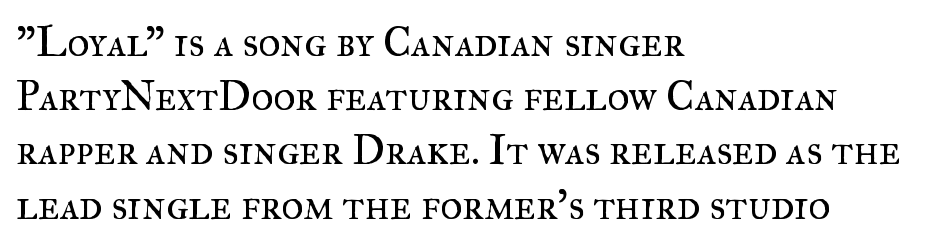
Q: Is the text bold? A: No.
Q: Is the text italic (slanted)? A: No, it is upright.
Q: Is the typeface a serif or a sans-serif typeface? A: Serif.
Q: Is the text underlined? A: No.
Q: How is the paragraph aligned? A: Left-aligned.
Q: Is the spacing between letters normal or unusually wide? A: Normal.
Q: Is the spacing between lines tight, normal or loose? A: Normal.
Q: Width (condensed, normal, or wide)? A: Normal.
Q: Stroke contrast? A: Medium.
Q: x-height? A: Small.
Q: Monospaced? A: No.
